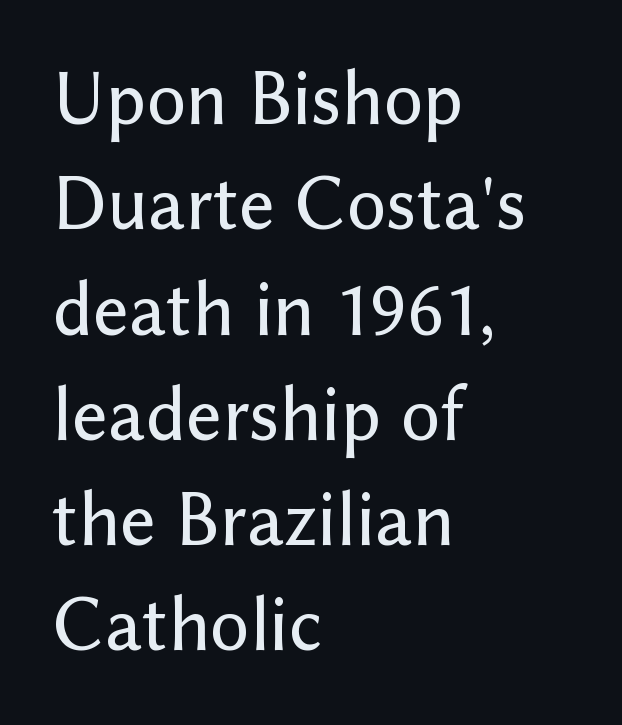
The image shows 78 px sans-serif type, upright; set left-aligned, normal line spacing (1.35x), normal letter spacing, not underlined; low stroke contrast and a medium x-height.
